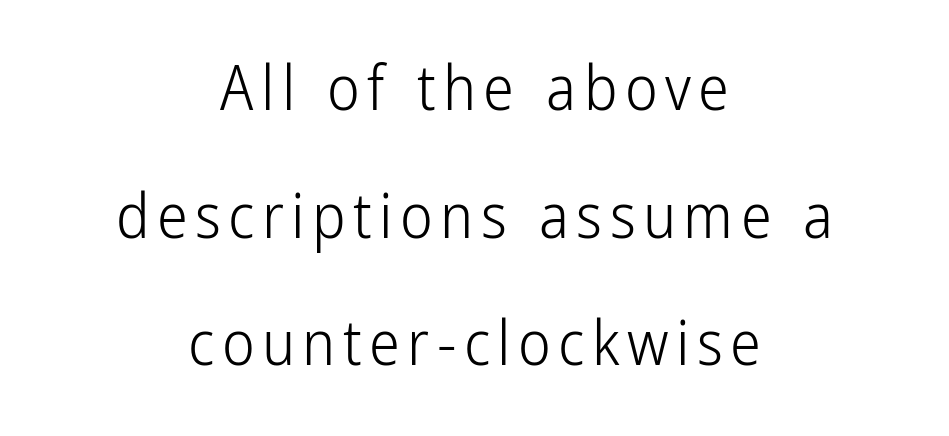
Decoration check: the copy has no underline. The strokes are not fattened; the text isn't bold. The typeface chosen for these lines omits serifs. You could not count columns in this text — the font is proportionally spaced. The text block is weighted toward neither margin, spreading evenly from the middle. Ordinary non-slanted type is in use.
